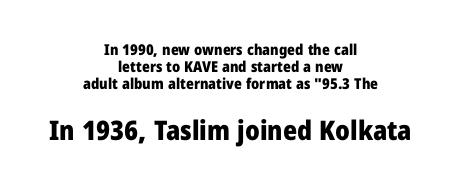
Q: Is the text bold? A: Yes.
Q: Is the text italic (slanted)? A: No, it is upright.
Q: Is the text underlined? A: No.
Q: How is the paragraph aligned? A: Centered.
Q: Is the spacing between letters normal or unusually wide? A: Normal.
Q: Is the spacing between lines tight, normal or loose? A: Tight.
Q: Which block of text is set in a larger size, the first (top) or the second (bottom)? A: The second (bottom) one.
